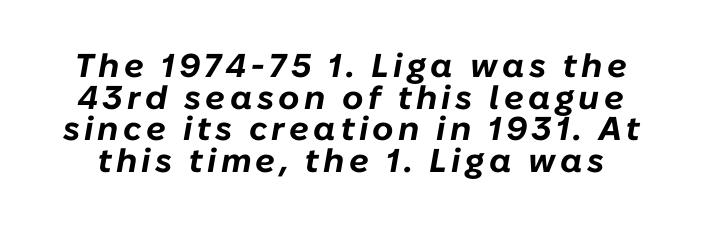
The area under the type is left untouched. This is heavy type, rendered in bold. Character widths vary here, with narrow letters taking less room than wide ones. Quick note: interline space is minimal. The rendering applies a slant to the glyphs.
